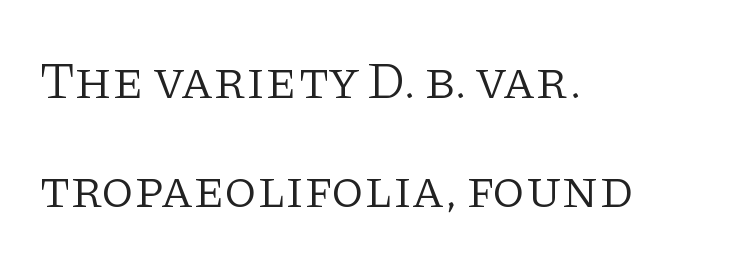
{"serif": "yes", "italic": "no", "bold": "no", "weight": "light", "width": "normal", "stroke_contrast": "low", "x_height": "large", "monospaced": "no", "underline": "no", "align": "left", "line_spacing": "loose", "line_spacing_ratio": 2.06, "letter_spacing": "normal", "letter_spacing_em": 0.0, "glyph_px": 53}
